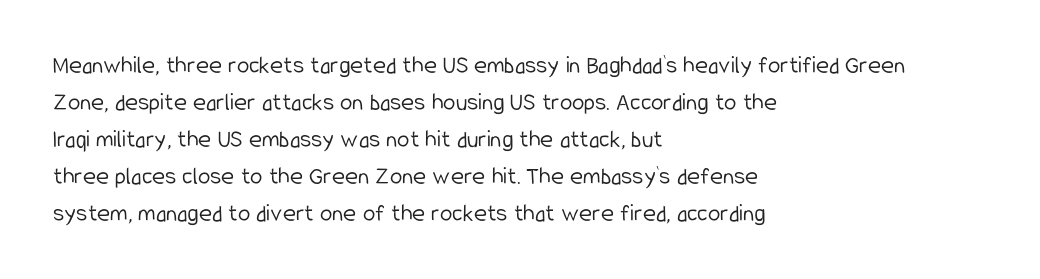
Q: Is the text bold? A: No.
Q: Is the text italic (slanted)? A: No, it is upright.
Q: Is the text underlined? A: No.
Q: How is the paragraph aligned? A: Left-aligned.
Q: Is the spacing between letters normal or unusually wide? A: Normal.
Q: Is the spacing between lines tight, normal or loose? A: Normal.
